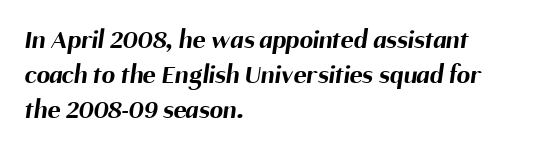
{"bold": "yes", "underline": "no", "align": "left", "line_spacing": "normal", "line_spacing_ratio": 1.3, "letter_spacing": "normal", "letter_spacing_em": 0.0, "glyph_px": 27}
